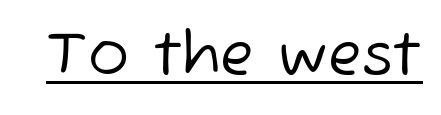
The image shows 61 px regular-weight sans-serif type; set normal letter spacing, underlined; low stroke contrast and a medium x-height.
